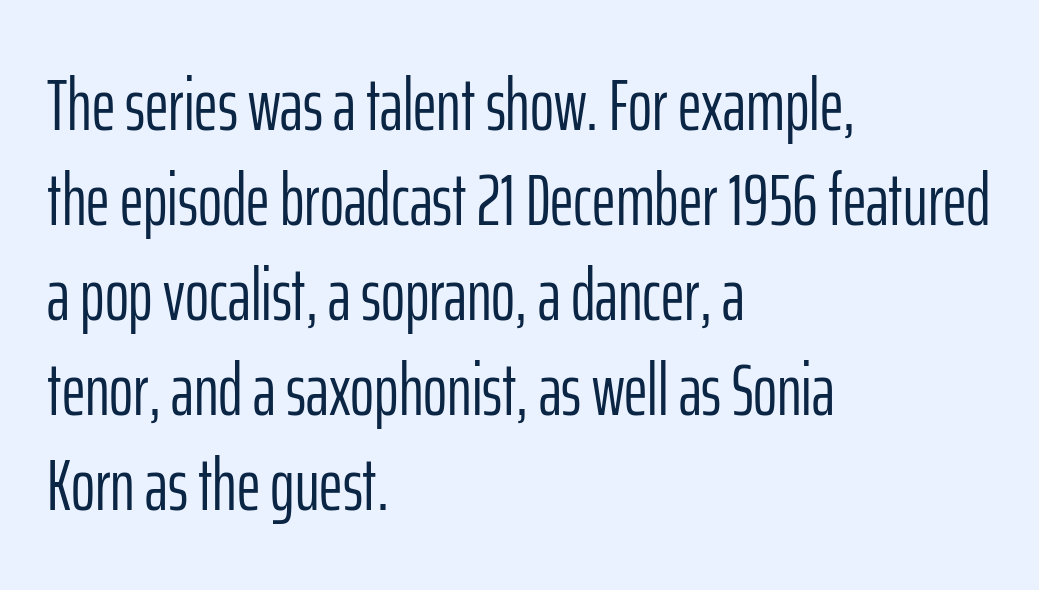
{"serif": "no", "italic": "no", "bold": "no", "weight": "light", "width": "condensed", "stroke_contrast": "low", "x_height": "medium", "monospaced": "no", "underline": "no", "align": "left", "line_spacing": "normal", "line_spacing_ratio": 1.3, "letter_spacing": "normal", "letter_spacing_em": 0.0, "glyph_px": 73}
